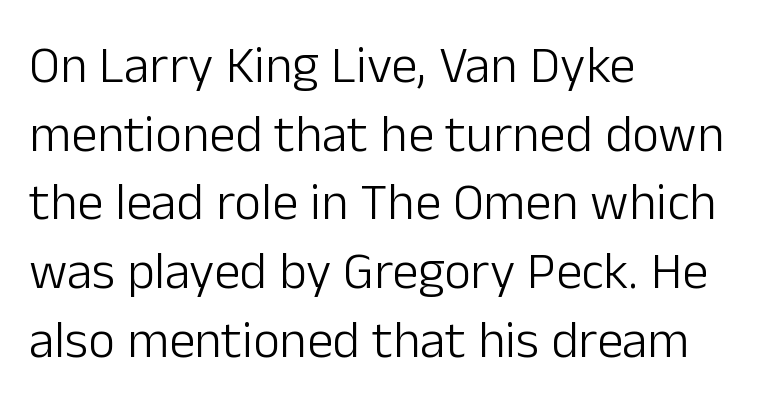
The image shows 52 px light sans-serif type, upright; set left-aligned, normal line spacing (1.32x), normal letter spacing, not underlined; low stroke contrast and a medium x-height.
